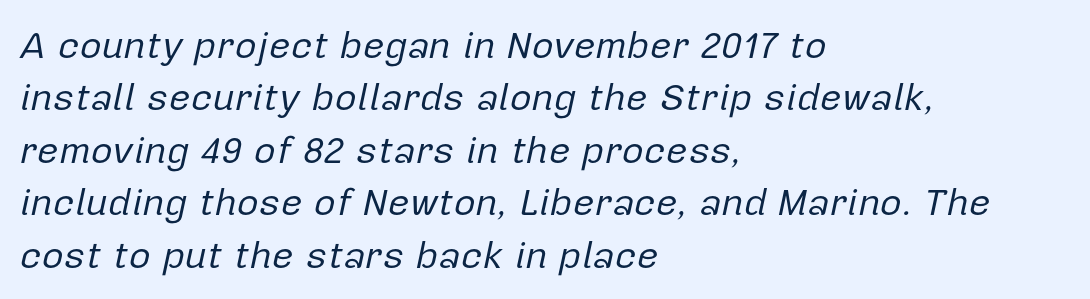
Q: Is the text bold? A: No.
Q: Is the text italic (slanted)? A: Yes, it leans right by about 12 degrees.
Q: Is the text underlined? A: No.
Q: How is the paragraph aligned? A: Left-aligned.
Q: Is the spacing between letters normal or unusually wide? A: Normal.
Q: Is the spacing between lines tight, normal or loose? A: Normal.
Q: Width (condensed, normal, or wide)? A: Normal.
Q: Stroke contrast? A: Low.
Q: x-height? A: Medium.
Q: Monospaced? A: No.
